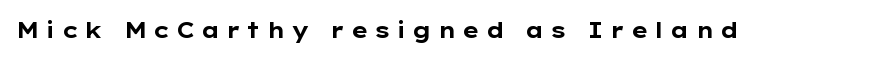
Posture: upright roman. Letter spacing: wide. Stroke thickness is high; the sample reads as a true bold. Lines of text with bare space underneath.
